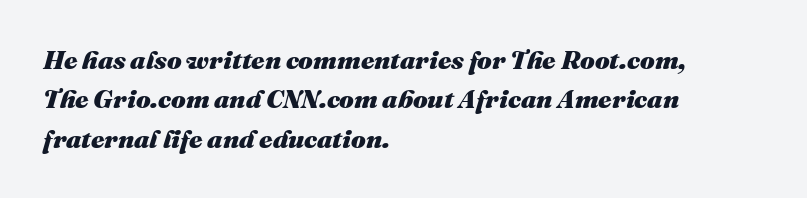
{"italic": "yes", "lean": "right", "slant_degrees": 16, "bold": "yes", "underline": "no", "align": "left", "line_spacing": "normal", "line_spacing_ratio": 1.51, "letter_spacing": "normal", "letter_spacing_em": 0.0, "glyph_px": 26}
